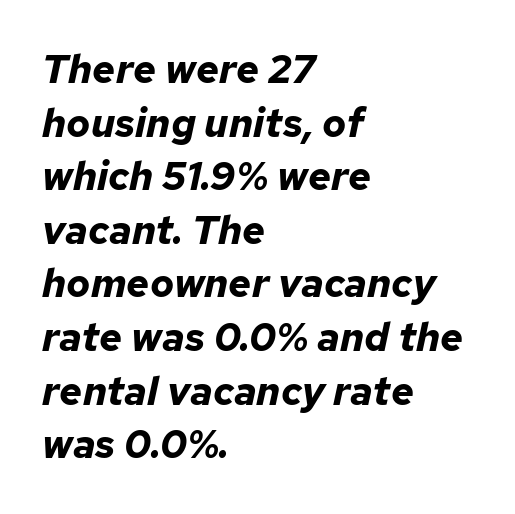
Q: Is the text bold? A: Yes.
Q: Is the text italic (slanted)? A: Yes, it leans right by about 12 degrees.
Q: Is the text underlined? A: No.
Q: How is the paragraph aligned? A: Left-aligned.
Q: Is the spacing between letters normal or unusually wide? A: Normal.
Q: Is the spacing between lines tight, normal or loose? A: Normal.
Q: Width (condensed, normal, or wide)? A: Normal.
Q: Stroke contrast? A: Low.
Q: x-height? A: Medium.
Q: Monospaced? A: No.
